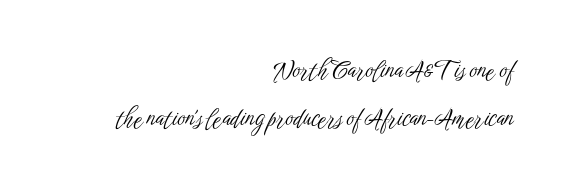
Q: Is the text bold? A: No.
Q: Is the text italic (slanted)? A: Yes.
Q: Is the text underlined? A: No.
Q: How is the paragraph aligned? A: Right-aligned.
Q: Is the spacing between letters normal or unusually wide? A: Normal.
Q: Is the spacing between lines tight, normal or loose? A: Loose.
